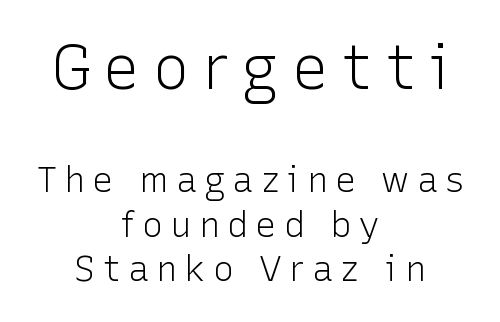
Normally led — the rows are evenly, conventionally spaced. Visually, the top section dominates because its glyphs are scaled up. These lines are rendered in a variable-pitch font. Type without underlining. Vertical stems look standard width or narrower in stroke.
